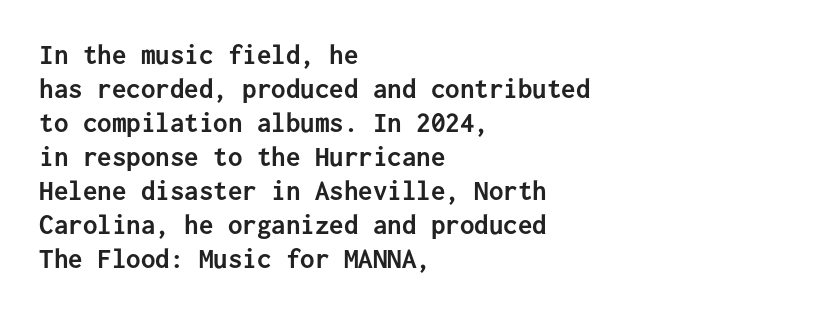
Q: Is the text bold? A: Yes.
Q: Is the text italic (slanted)? A: No, it is upright.
Q: Is the typeface a serif or a sans-serif typeface? A: Sans-serif.
Q: Is the text underlined? A: No.
Q: How is the paragraph aligned? A: Left-aligned.
Q: Is the spacing between letters normal or unusually wide? A: Normal.
Q: Width (condensed, normal, or wide)? A: Normal.
Q: Stroke contrast? A: Low.
Q: x-height? A: Medium.
Q: Monospaced? A: Yes.
